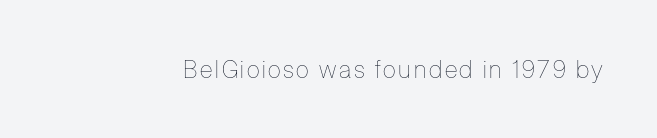
Q: Is the text bold? A: No.
Q: Is the text italic (slanted)? A: No, it is upright.
Q: Is the text underlined? A: No.
